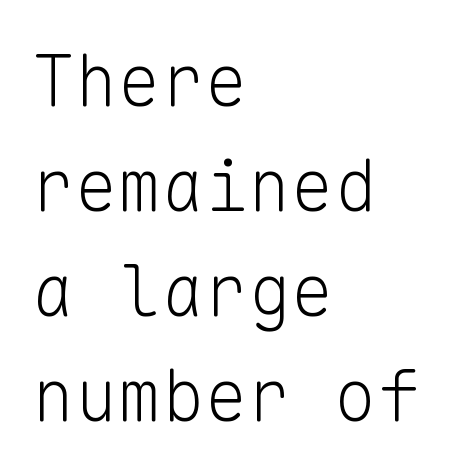
The image shows 72 px light sans-serif type, upright, monospaced; set left-aligned, normal line spacing (1.46x), normal letter spacing, not underlined; low stroke contrast and a medium x-height.
